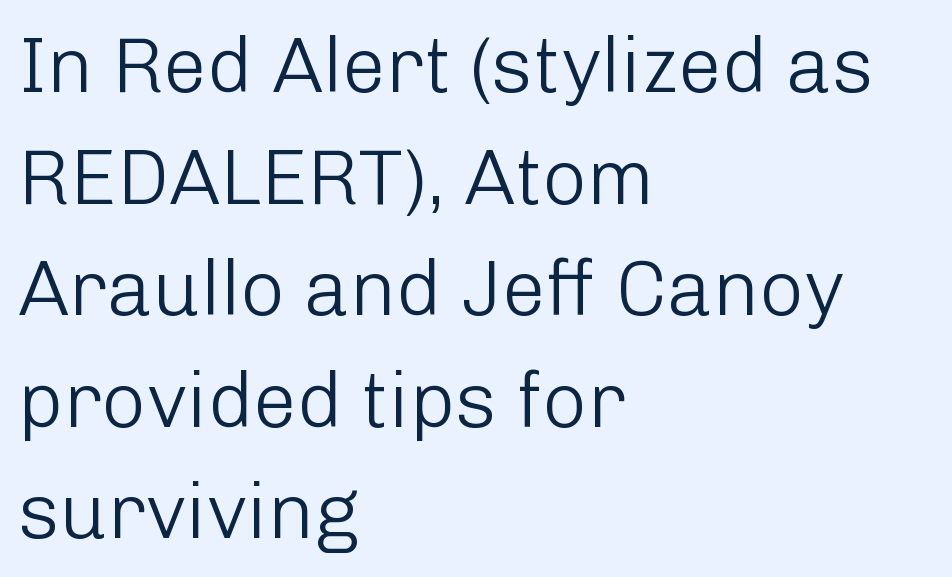
Q: Is the text bold? A: No.
Q: Is the text italic (slanted)? A: No, it is upright.
Q: Is the typeface a serif or a sans-serif typeface? A: Sans-serif.
Q: Is the text underlined? A: No.
Q: How is the paragraph aligned? A: Left-aligned.
Q: Is the spacing between letters normal or unusually wide? A: Normal.
Q: Is the spacing between lines tight, normal or loose? A: Normal.
Q: Width (condensed, normal, or wide)? A: Normal.
Q: Stroke contrast? A: Low.
Q: x-height? A: Medium.
Q: Monospaced? A: No.
